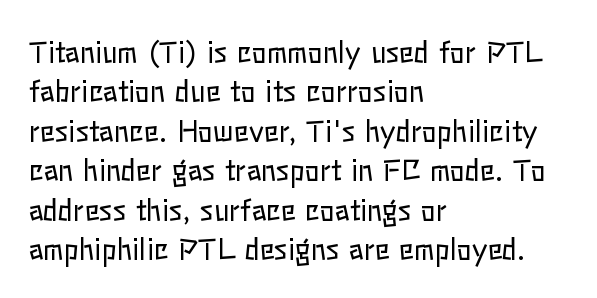
{"italic": "no", "bold": "no", "weight": "regular", "width": "normal", "stroke_contrast": "low", "x_height": "medium", "monospaced": "no", "underline": "no", "align": "left", "line_spacing": "normal", "line_spacing_ratio": 1.41, "letter_spacing": "normal", "letter_spacing_em": 0.0, "glyph_px": 28}
